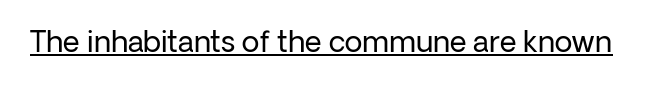
Q: Is the text bold? A: No.
Q: Is the text italic (slanted)? A: No, it is upright.
Q: Is the typeface a serif or a sans-serif typeface? A: Sans-serif.
Q: Is the text underlined? A: Yes.
Q: Is the spacing between letters normal or unusually wide? A: Normal.
Q: Width (condensed, normal, or wide)? A: Normal.
Q: Stroke contrast? A: Low.
Q: x-height? A: Medium.
Q: Monospaced? A: No.
